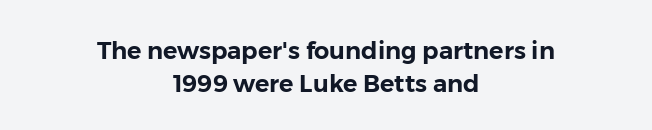
The horizontal fit of the characters is conventional and even. Beneath every word, the page is bare. Interline gaps are of average width in this sample. Every character sits straight up, as roman type does. The typesetter chose a symmetrical, centered arrangement here.
